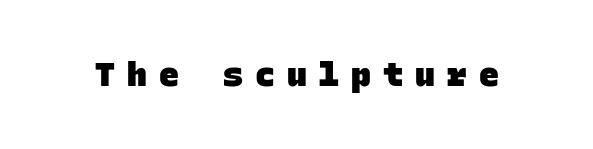
Q: Is the text bold? A: Yes.
Q: Is the typeface a serif or a sans-serif typeface? A: Sans-serif.
Q: Is the text underlined? A: No.
Q: Is the spacing between letters normal or unusually wide? A: Unusually wide.
Q: Width (condensed, normal, or wide)? A: Normal.
Q: Stroke contrast? A: Low.
Q: x-height? A: Large.
Q: Monospaced? A: Yes.
